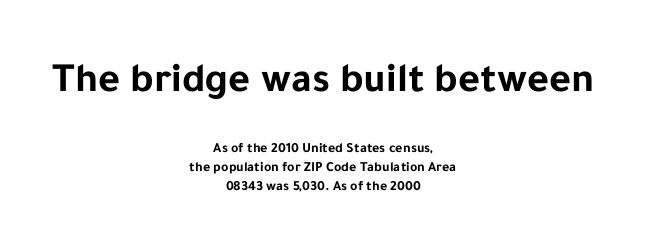
Q: Is the text bold? A: Yes.
Q: Is the text italic (slanted)? A: No, it is upright.
Q: Is the typeface a serif or a sans-serif typeface? A: Sans-serif.
Q: Is the text underlined? A: No.
Q: How is the paragraph aligned? A: Centered.
Q: Is the spacing between letters normal or unusually wide? A: Normal.
Q: Is the spacing between lines tight, normal or loose? A: Normal.
Q: Which block of text is set in a larger size, the first (top) or the second (bottom)? A: The first (top) one.
Q: Width (condensed, normal, or wide)? A: Normal.
Q: Stroke contrast? A: Low.
Q: x-height? A: Medium.
Q: Monospaced? A: No.
